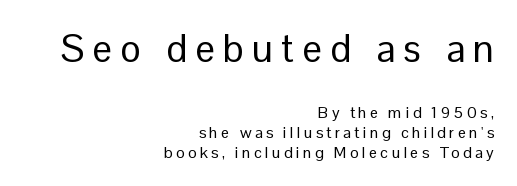
Proportional: the letters do not fall into vertical columns. Is the lower block the larger one? No — the upper block carries the bigger type. Notice how the passage keeps a crisp vertical edge on the right only. The specimen reads as upright at a glance.
